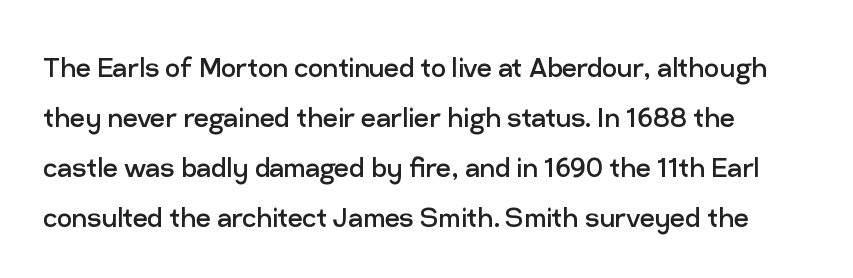
The image shows 33 px regular-weight sans-serif type, upright; set normal line spacing (1.52x), normal letter spacing, not underlined; low stroke contrast and a medium x-height.
